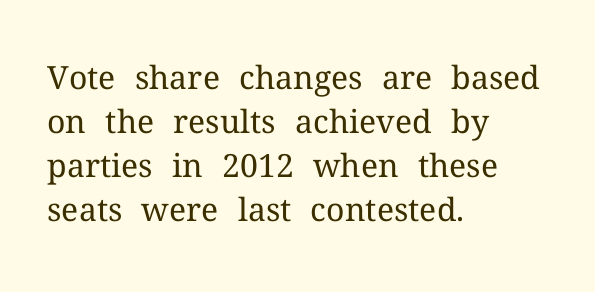
Q: Is the text bold? A: No.
Q: Is the text italic (slanted)? A: No, it is upright.
Q: Is the typeface a serif or a sans-serif typeface? A: Serif.
Q: Is the text underlined? A: No.
Q: How is the paragraph aligned? A: Left-aligned.
Q: Is the spacing between letters normal or unusually wide? A: Normal.
Q: Is the spacing between lines tight, normal or loose? A: Normal.
Q: Width (condensed, normal, or wide)? A: Normal.
Q: Stroke contrast? A: Medium.
Q: x-height? A: Medium.
Q: Monospaced? A: No.
